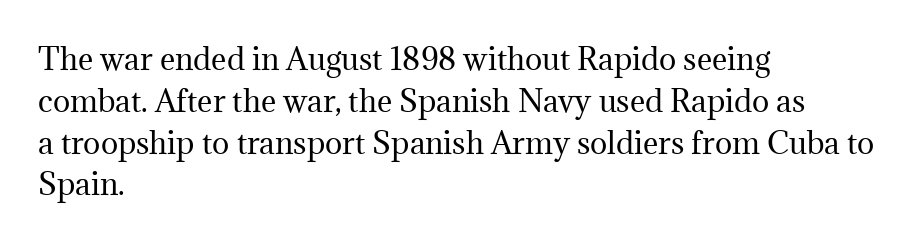
{"serif": "yes", "italic": "no", "bold": "no", "weight": "regular", "width": "normal", "stroke_contrast": "medium", "x_height": "medium", "monospaced": "no", "underline": "no", "align": "left", "line_spacing": "normal", "line_spacing_ratio": 1.44, "letter_spacing": "normal", "letter_spacing_em": 0.0, "glyph_px": 29}
